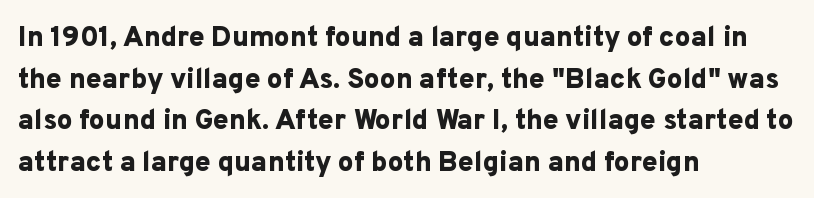
This rendering uses left alignment, leaving the right contour irregular. This is sans-serif lettering, the kind often seen on screens and signage. Do the letters lean? They stand straight. Glyph-to-glyph distance matches everyday printed text. Students, observe: this is what conventionally led text looks like.
